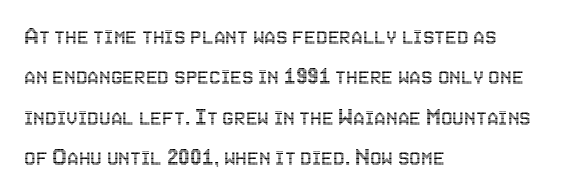
Q: Is the text italic (slanted)? A: No, it is upright.
Q: Is the text underlined? A: No.
Q: How is the paragraph aligned? A: Left-aligned.
Q: Is the spacing between letters normal or unusually wide? A: Normal.
Q: Is the spacing between lines tight, normal or loose? A: Normal.
